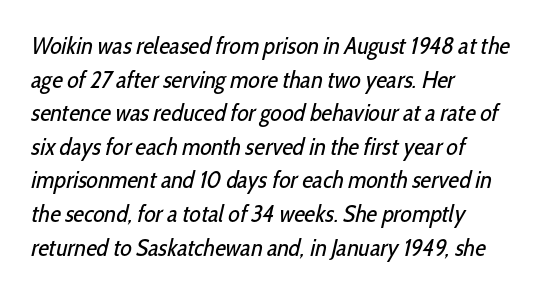
The image shows 24 px text type; set left-aligned, normal line spacing (1.4x), normal letter spacing, not underlined.
